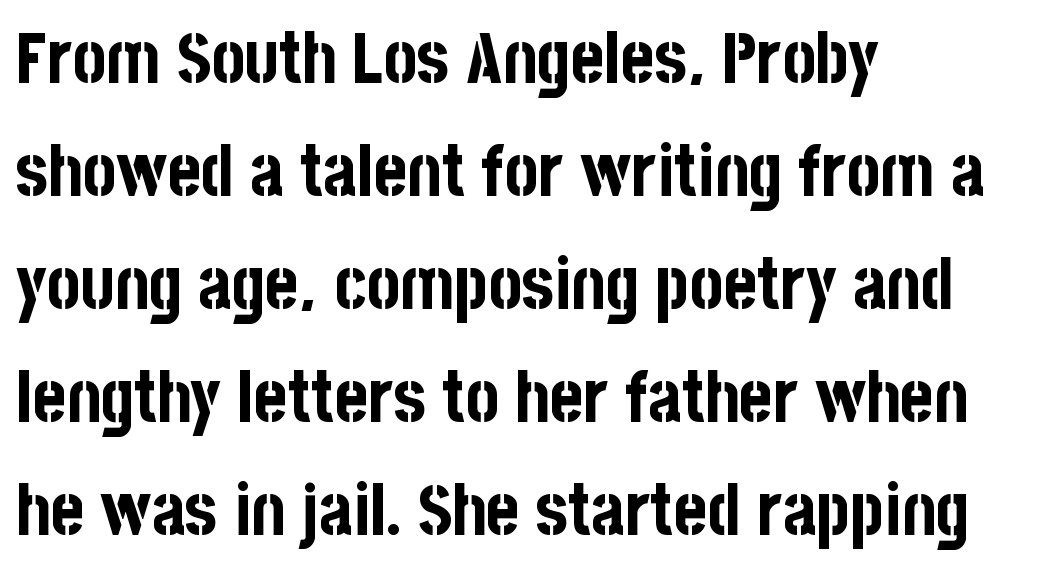
The image shows 71 px bold, condensed sans-serif type, upright; set left-aligned, normal line spacing (1.59x), normal letter spacing, not underlined; low stroke contrast and a large x-height.
